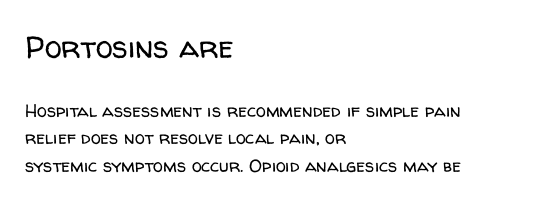
The passage shown has conventional tracking throughout. These lines are rendered in a variable-pitch font. The rendering anchors every line to the left-hand side. In terms of leading, this rendering sits right in the middle. The strokes are not fattened; the text isn't bold. Lines of text with bare space underneath.
